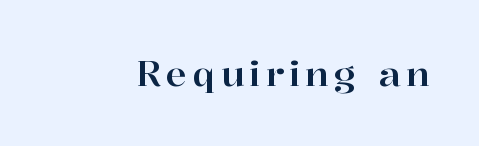
Q: Is the text italic (slanted)? A: No, it is upright.
Q: Is the typeface a serif or a sans-serif typeface? A: Serif.
Q: Is the text underlined? A: No.
Q: Width (condensed, normal, or wide)? A: Normal.
Q: Stroke contrast? A: High.
Q: x-height? A: Medium.
Q: Monospaced? A: No.
